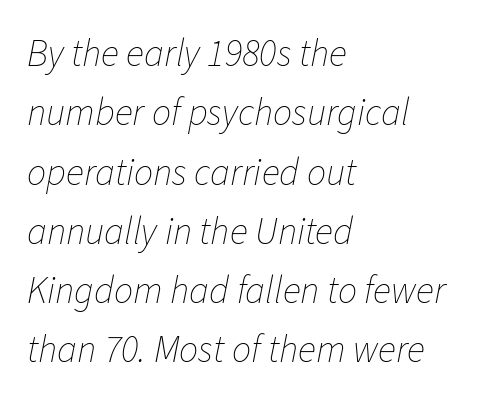
The compositor pushed each line to the left boundary. Would a proofreader flag this as italicized? Yes. A typesetter would call this proportional, since set widths differ per character. This block has exactly the height ordinary leading produces.
